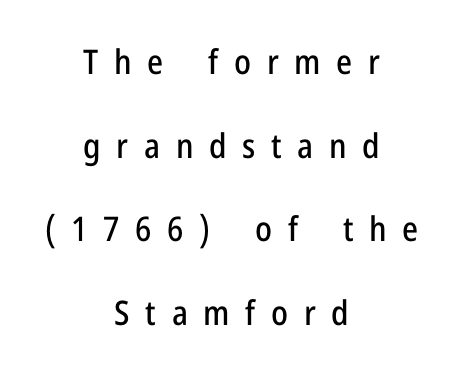
If you folded the block vertically in half, each line would mirror itself in length. The letters advance in unequal steps, a hallmark of proportional type. Characters follow at a spacing far wider than the type designer built in. Whoever set this chose breathing room over compactness in the vertical rhythm. Regarding serifs, this sample does without them. This is the regular roman posture of the typeface.
